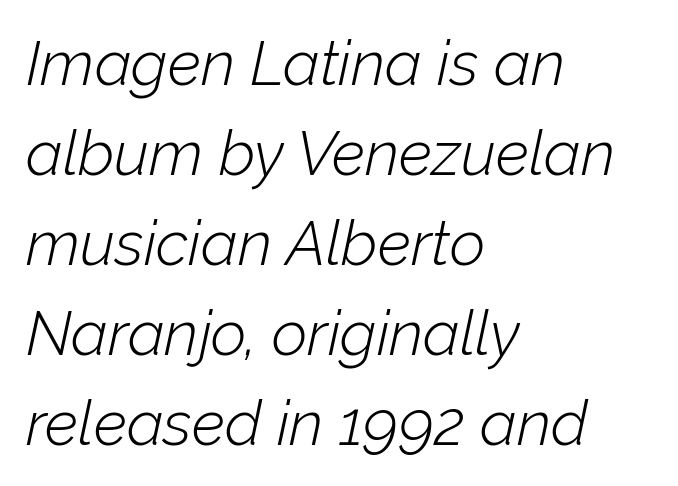
The image shows 62 px light type, italic (leaning right); set left-aligned, normal line spacing (1.45x), normal letter spacing, not underlined; low stroke contrast and a medium x-height.
